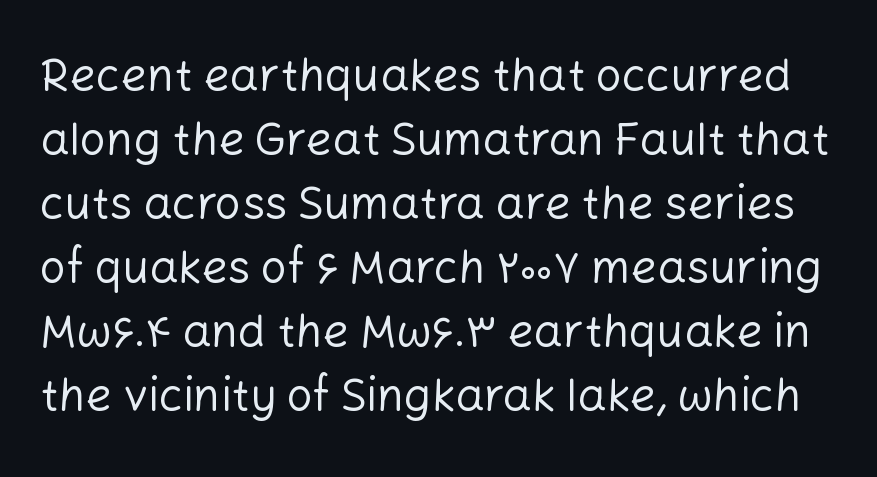
These lines are rendered in a variable-pitch font. The type is set solid horizontally, with unmodified tracking. Weight: in the light-to-regular range. Is there much room between lines? A standard amount, neither cramped nor airy.
